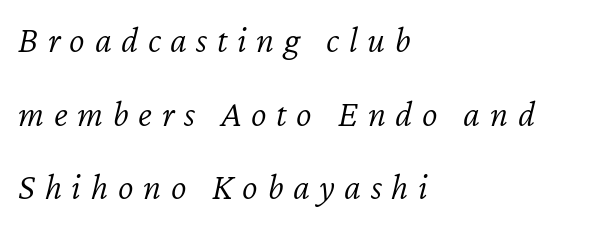
{"italic": "yes", "lean": "right", "slant_degrees": 12, "bold": "no", "weight": "light", "width": "normal", "stroke_contrast": "low", "x_height": "medium", "monospaced": "no", "underline": "no", "align": "left", "line_spacing": "loose", "line_spacing_ratio": 1.99, "letter_spacing": "wide", "letter_spacing_em": 0.26, "glyph_px": 37}
